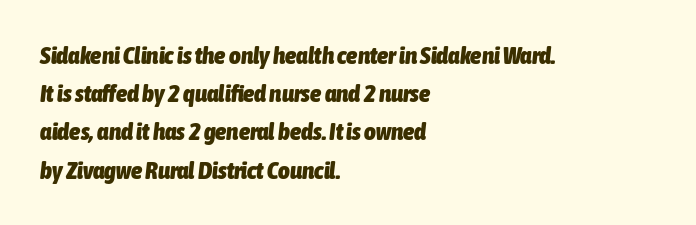
Q: Is the text bold? A: Yes.
Q: Is the text italic (slanted)? A: Yes, it leans right by about 6 degrees.
Q: Is the text underlined? A: No.
Q: How is the paragraph aligned? A: Left-aligned.
Q: Is the spacing between letters normal or unusually wide? A: Normal.
Q: Is the spacing between lines tight, normal or loose? A: Normal.
